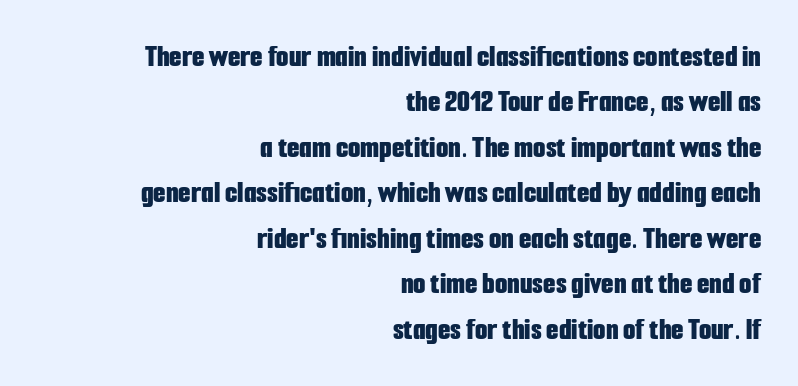
The image shows 32 px bold, condensed sans-serif type, upright; set right-aligned, normal line spacing (1.42x), normal letter spacing, not underlined; low stroke contrast and a medium x-height.
